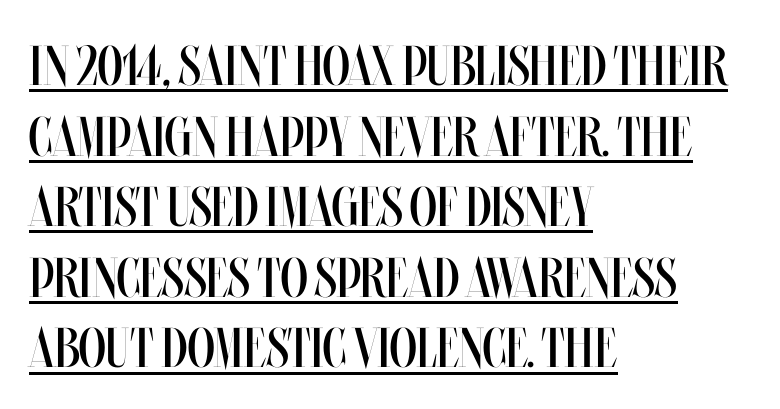
Q: Is the text bold? A: No.
Q: Is the text italic (slanted)? A: No, it is upright.
Q: Is the text underlined? A: Yes.
Q: How is the paragraph aligned? A: Left-aligned.
Q: Is the spacing between letters normal or unusually wide? A: Normal.
Q: Is the spacing between lines tight, normal or loose? A: Normal.
Q: Width (condensed, normal, or wide)? A: Condensed.
Q: Stroke contrast? A: Medium.
Q: x-height? A: Large.
Q: Monospaced? A: No.
